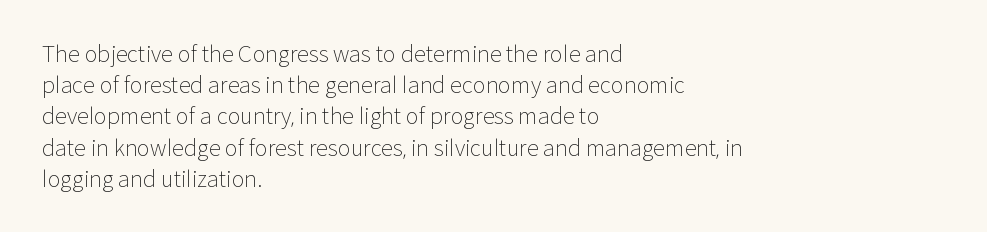
Every row of glyphs begins at an identical x-position on the left. The typesetting does not lean heavy: it is not bold. One glance says typical: line gaps are just what's usual. Underlining? Definitely not there.
